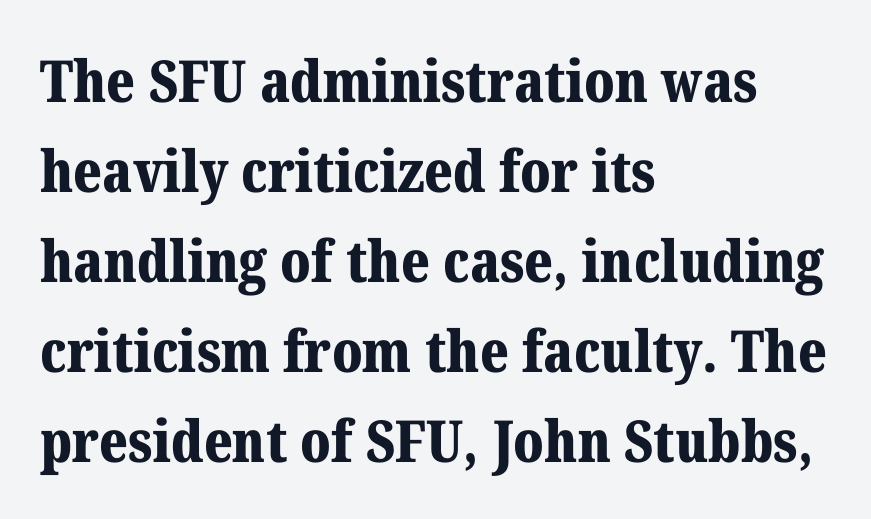
Honestly, the row spacing looks completely unremarkable. Teacher's note: observe the even left margin — that is flush-left alignment. Do the letters lean? They stand straight. Looks like regular typesetting: each glyph gets only the width it needs. Underline: absent. Each word holds together tightly as a unit, with standard inter-letter gaps.
